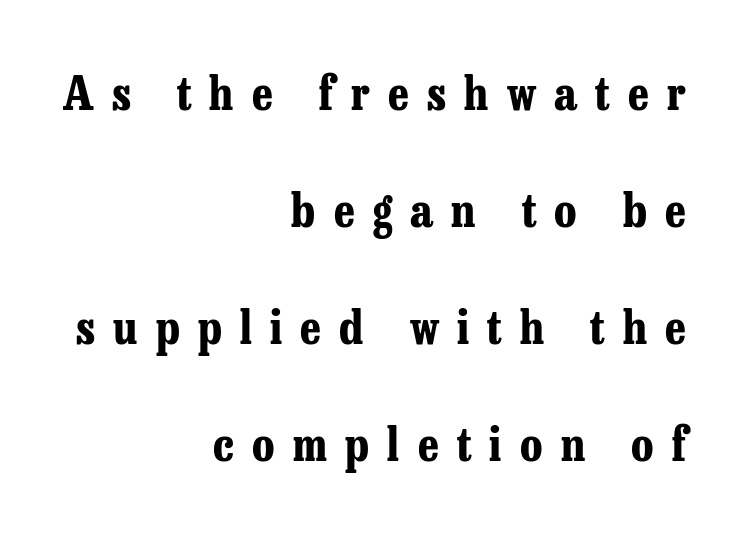
This sample has the flowing, uneven cadence of proportional lettering. Ordinary non-slanted type is in use. Caption: bold face, heavy strokes. Only glyphs here, with clear space below each row.
